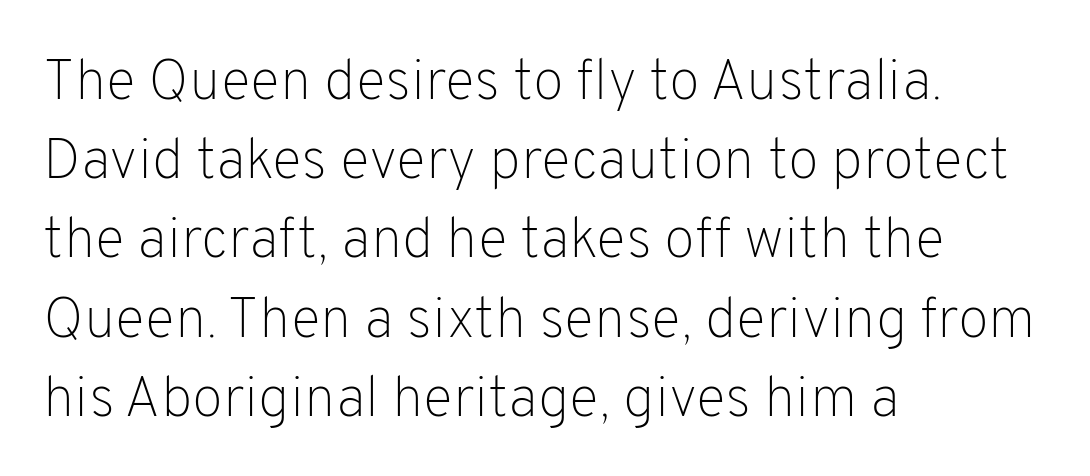
The image shows 57 px light sans-serif type, upright; set left-aligned, normal line spacing (1.39x), normal letter spacing, not underlined; low stroke contrast and a medium x-height.
